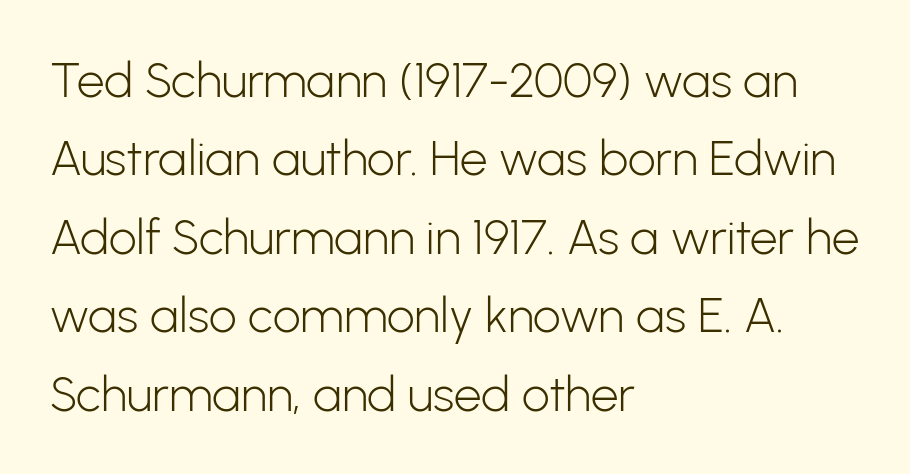
{"serif": "no", "italic": "no", "bold": "no", "weight": "light", "width": "normal", "stroke_contrast": "low", "x_height": "medium", "monospaced": "no", "underline": "no", "align": "left", "line_spacing": "normal", "line_spacing_ratio": 1.6, "letter_spacing": "normal", "letter_spacing_em": 0.0, "glyph_px": 49}
